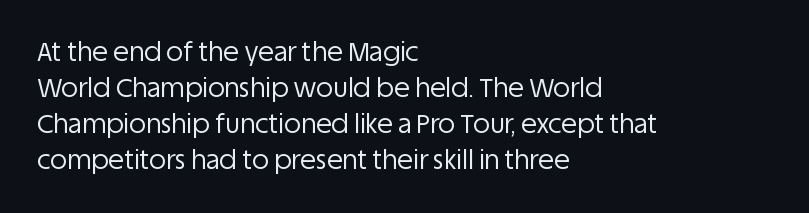
{"italic": "no", "bold": "no", "underline": "no", "align": "left", "line_spacing": "normal", "line_spacing_ratio": 1.38, "letter_spacing": "normal", "letter_spacing_em": 0.0, "glyph_px": 26}
